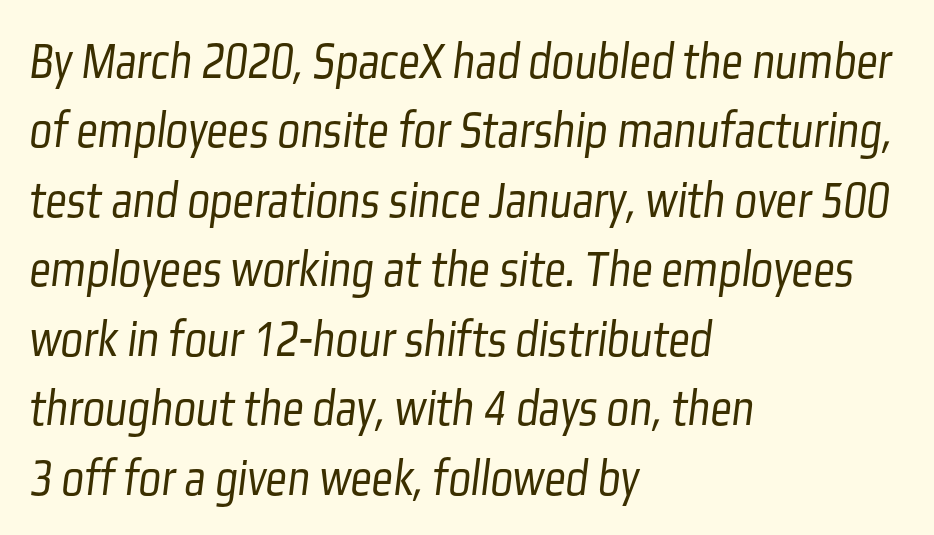
Q: Is the text bold? A: No.
Q: Is the typeface a serif or a sans-serif typeface? A: Sans-serif.
Q: Is the text underlined? A: No.
Q: How is the paragraph aligned? A: Left-aligned.
Q: Is the spacing between letters normal or unusually wide? A: Normal.
Q: Is the spacing between lines tight, normal or loose? A: Normal.
Q: Width (condensed, normal, or wide)? A: Condensed.
Q: Stroke contrast? A: Low.
Q: x-height? A: Medium.
Q: Monospaced? A: No.
